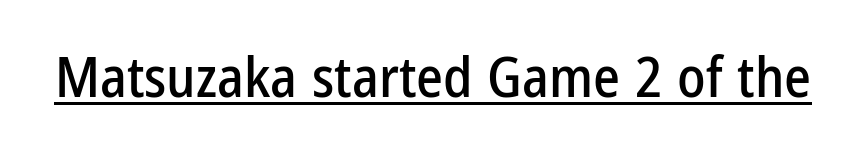
Q: Is the text italic (slanted)? A: No, it is upright.
Q: Is the typeface a serif or a sans-serif typeface? A: Sans-serif.
Q: Is the text underlined? A: Yes.
Q: Is the spacing between letters normal or unusually wide? A: Normal.
Q: Width (condensed, normal, or wide)? A: Condensed.
Q: Stroke contrast? A: Low.
Q: x-height? A: Medium.
Q: Monospaced? A: No.
